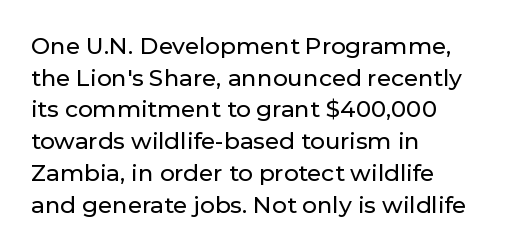
{"italic": "no", "underline": "no", "align": "left", "line_spacing": "normal", "line_spacing_ratio": 1.38, "letter_spacing": "normal", "letter_spacing_em": 0.0, "glyph_px": 23}
